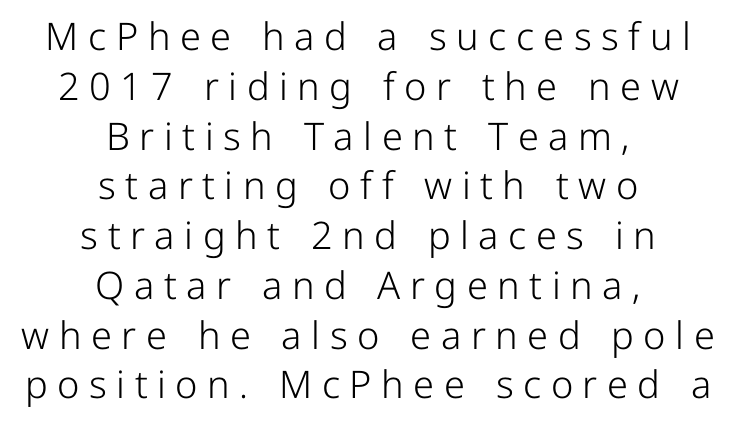
The image shows 38 px light sans-serif type, upright; set centered, normal line spacing (1.31x), unusually wide letter spacing (+0.25 em), not underlined; low stroke contrast and a medium x-height.
